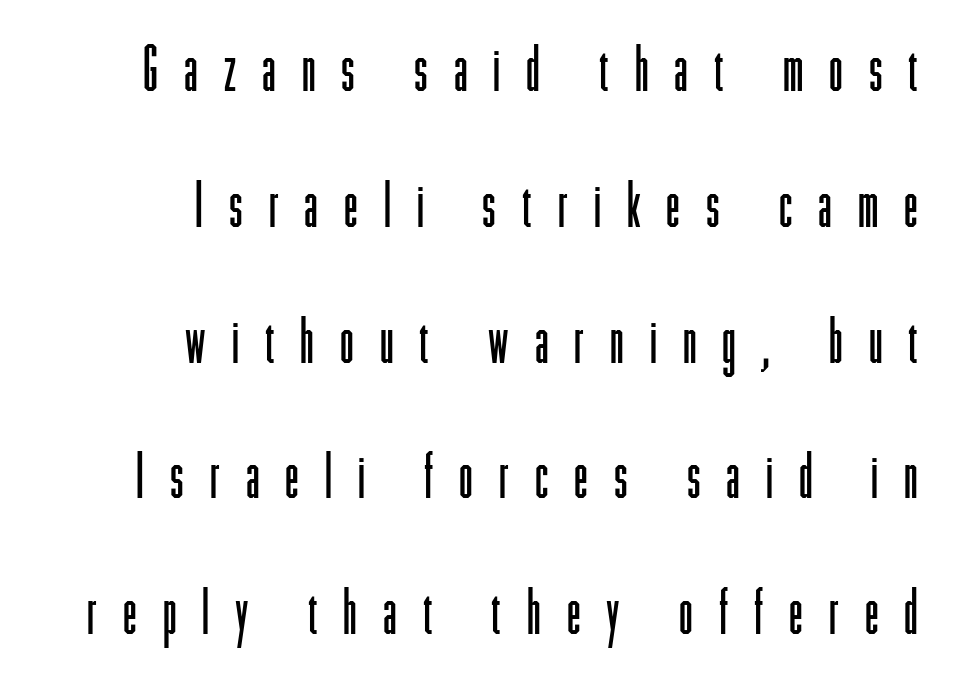
The image shows 62 px light, condensed sans-serif type, upright; set right-aligned, loose line spacing (2.19x), unusually wide letter spacing (+0.42 em), not underlined; low stroke contrast and a medium x-height.
